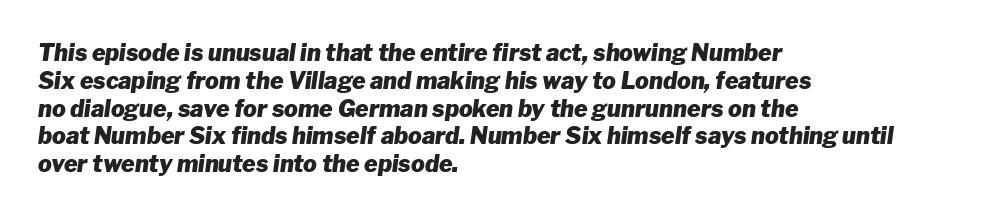
Heavy-handed strokes throughout: this text is bold. These lines stack with their left ends in a neat column. The tracking reads as untouched default to a designer's eye. Does the lettering tilt? It does — this is italic.
